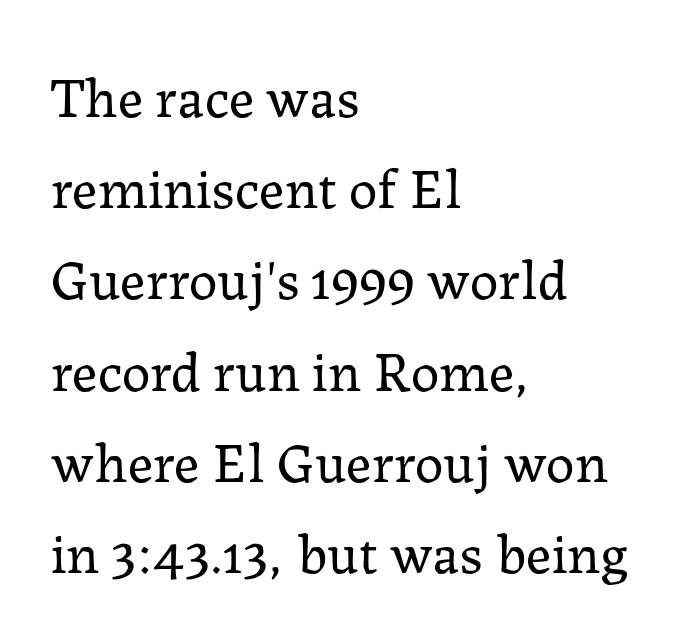
The image shows 57 px regular-weight serif type, upright; set left-aligned, normal line spacing (1.6x), normal letter spacing, not underlined; low stroke contrast and a medium x-height.
